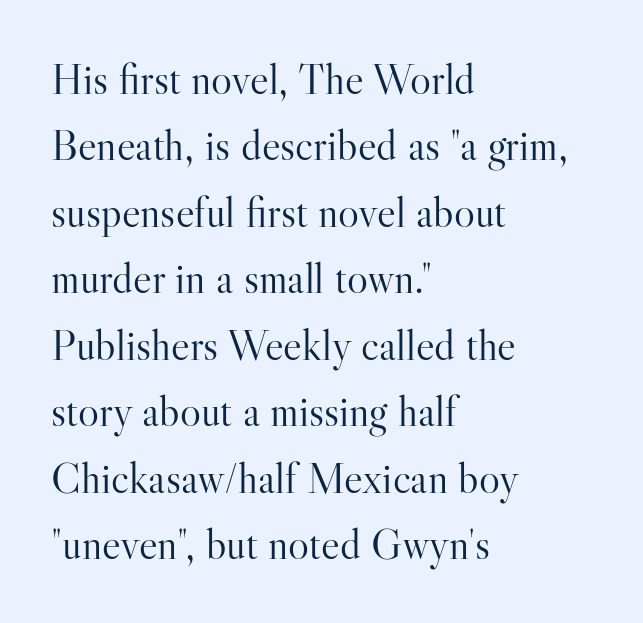
The image shows 44 px light serif type, upright; set left-aligned, normal line spacing (1.51x), normal letter spacing, not underlined; high stroke contrast and a small x-height.
